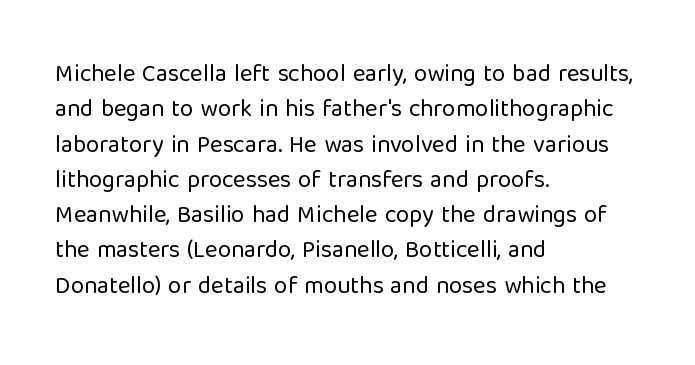
The image shows 24 px text type, upright; set left-aligned, normal line spacing (1.47x), normal letter spacing, not underlined.
